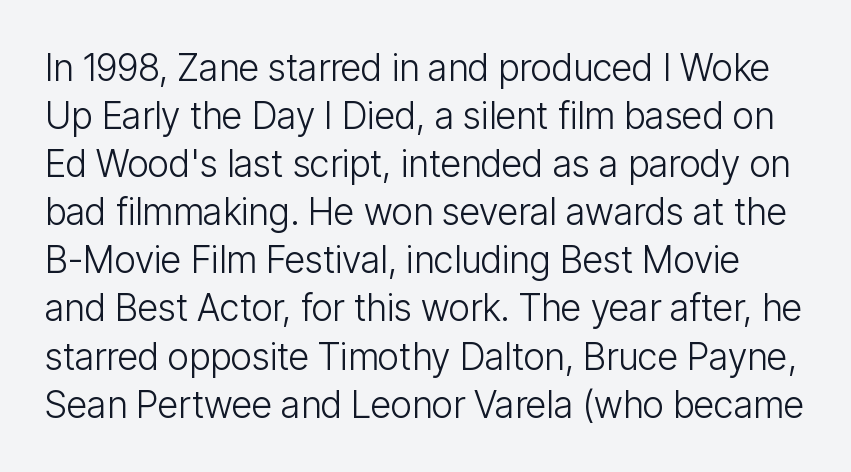
Q: Is the text bold? A: No.
Q: Is the text italic (slanted)? A: No, it is upright.
Q: Is the typeface a serif or a sans-serif typeface? A: Sans-serif.
Q: Is the text underlined? A: No.
Q: Is the spacing between letters normal or unusually wide? A: Normal.
Q: Is the spacing between lines tight, normal or loose? A: Normal.
Q: Width (condensed, normal, or wide)? A: Condensed.
Q: Stroke contrast? A: Low.
Q: x-height? A: Medium.
Q: Monospaced? A: No.
